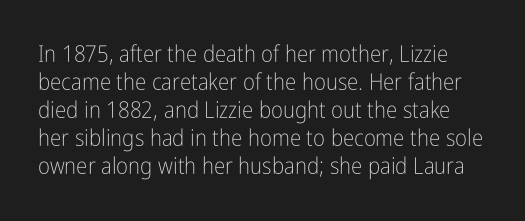
The image shows 23 px text type, upright; set line spacing 1.22x, normal letter spacing, not underlined.
